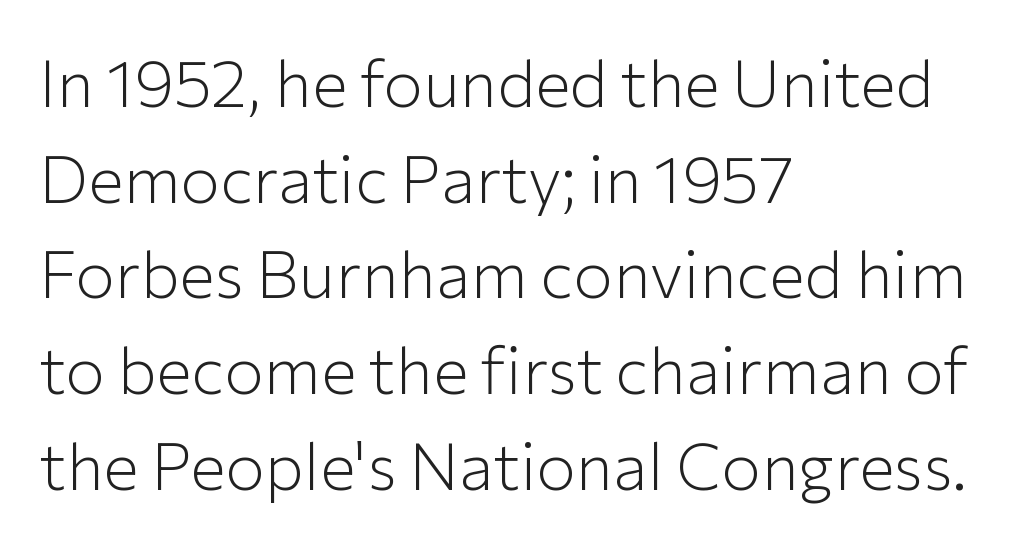
{"serif": "no", "italic": "no", "bold": "no", "weight": "light", "width": "normal", "stroke_contrast": "low", "x_height": "medium", "monospaced": "no", "underline": "no", "align": "left", "line_spacing": "normal", "line_spacing_ratio": 1.45, "letter_spacing": "normal", "letter_spacing_em": 0.0, "glyph_px": 66}
